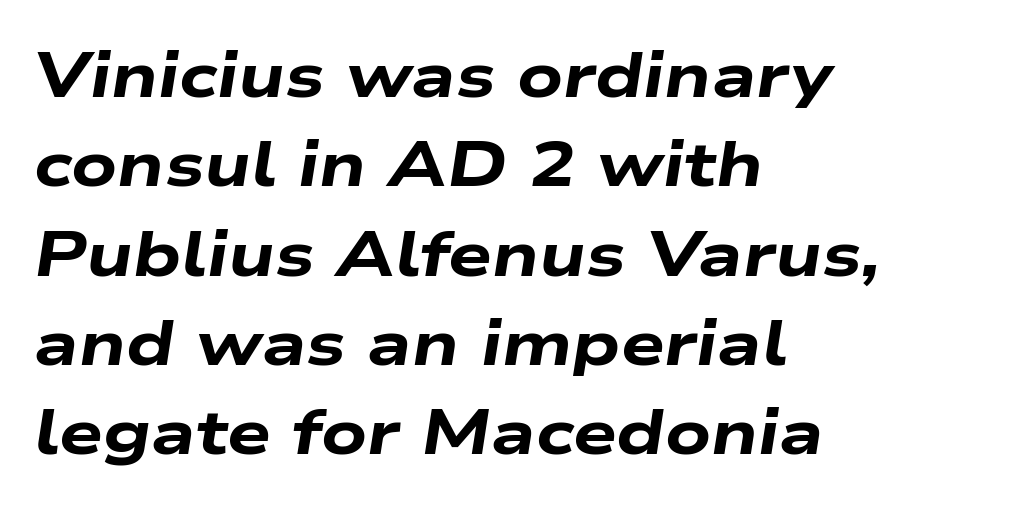
Q: Is the text bold? A: Yes.
Q: Is the text italic (slanted)? A: Yes, it leans right by about 9 degrees.
Q: Is the text underlined? A: No.
Q: How is the paragraph aligned? A: Left-aligned.
Q: Is the spacing between letters normal or unusually wide? A: Normal.
Q: Is the spacing between lines tight, normal or loose? A: Normal.
Q: Width (condensed, normal, or wide)? A: Wide.
Q: Stroke contrast? A: Low.
Q: x-height? A: Medium.
Q: Monospaced? A: No.
